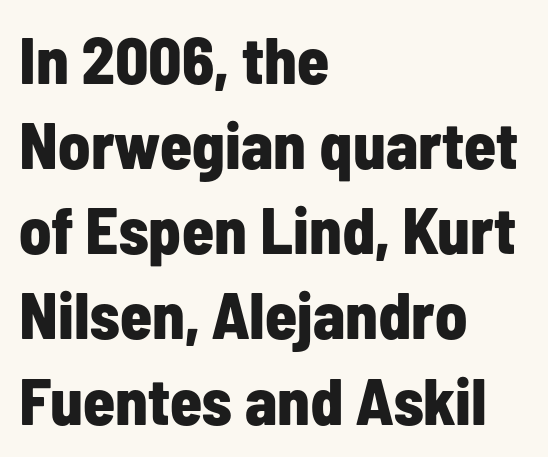
The image shows 65 px bold, condensed sans-serif type, upright; set left-aligned, normal line spacing (1.31x), normal letter spacing, not underlined; low stroke contrast and a medium x-height.
